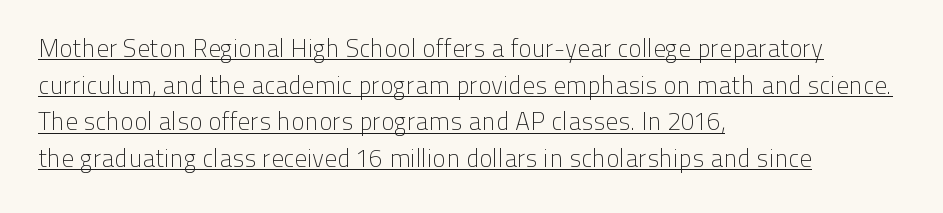
The image shows 25 px text type, upright; set left-aligned, normal line spacing (1.47x), normal letter spacing, underlined.
